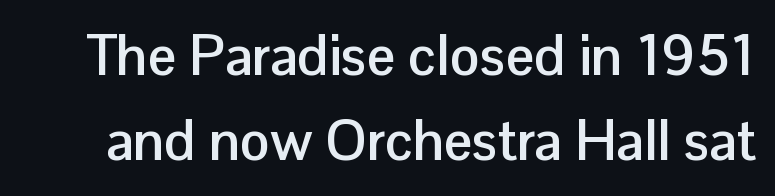
The image shows 56 px semibold sans-serif type, upright; set normal line spacing (1.51x), normal letter spacing, not underlined; low stroke contrast and a medium x-height.
